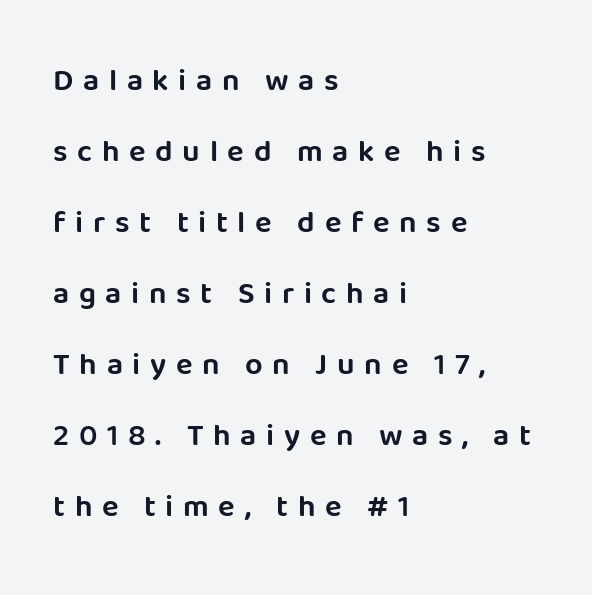
The image shows 31 px sans-serif type, upright; set left-aligned, loose line spacing (2.29x), unusually wide letter spacing (+0.31 em), not underlined; low stroke contrast and a large x-height.
